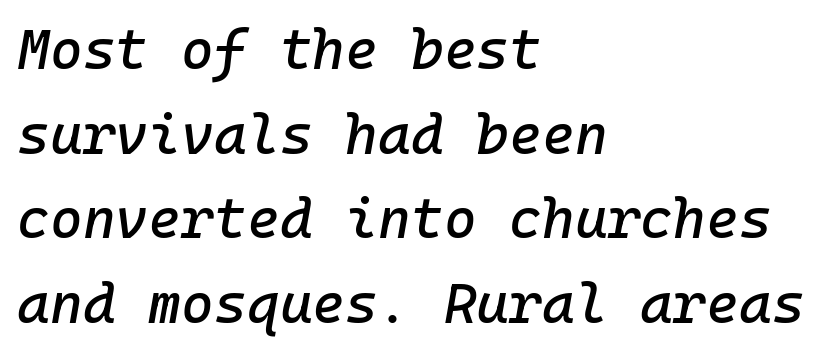
Q: Is the text italic (slanted)? A: Yes, it leans right by about 10 degrees.
Q: Is the text underlined? A: No.
Q: How is the paragraph aligned? A: Left-aligned.
Q: Is the spacing between letters normal or unusually wide? A: Normal.
Q: Is the spacing between lines tight, normal or loose? A: Normal.
Q: Width (condensed, normal, or wide)? A: Normal.
Q: Stroke contrast? A: Low.
Q: x-height? A: Medium.
